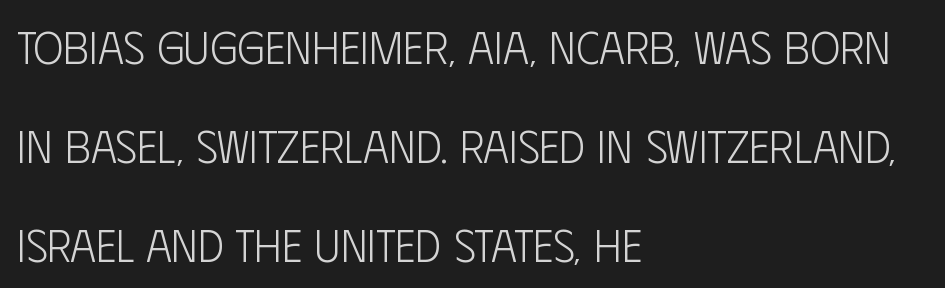
Honestly, the rows look like they've been pulled way apart. Upright lettering throughout. Note: no serifs on the glyphs. Each letter keeps its own natural width here, so spacing adapts to shape. These glyphs show unthickened strokes, regular width or finer.
